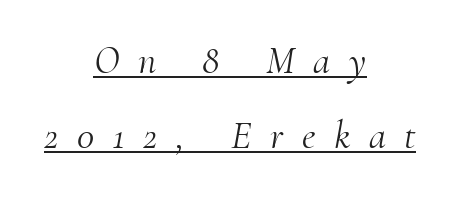
Q: Is the text bold? A: No.
Q: Is the text italic (slanted)? A: Yes, it leans right by about 10 degrees.
Q: Is the typeface a serif or a sans-serif typeface? A: Serif.
Q: Is the text underlined? A: Yes.
Q: How is the paragraph aligned? A: Centered.
Q: Is the spacing between letters normal or unusually wide? A: Unusually wide.
Q: Is the spacing between lines tight, normal or loose? A: Loose.
Q: Width (condensed, normal, or wide)? A: Normal.
Q: Stroke contrast? A: Medium.
Q: x-height? A: Small.
Q: Monospaced? A: No.
